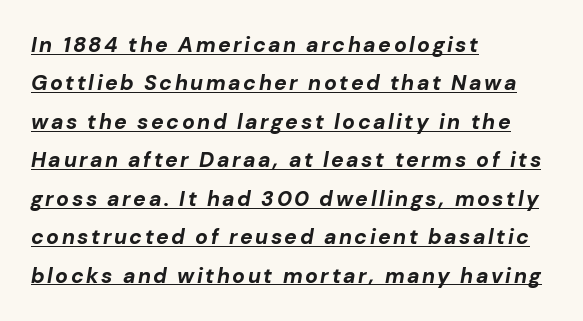
{"italic": "yes", "lean": "right", "slant_degrees": 10, "bold": "yes", "underline": "yes", "align": "left", "line_spacing_ratio": 1.83, "glyph_px": 21}
